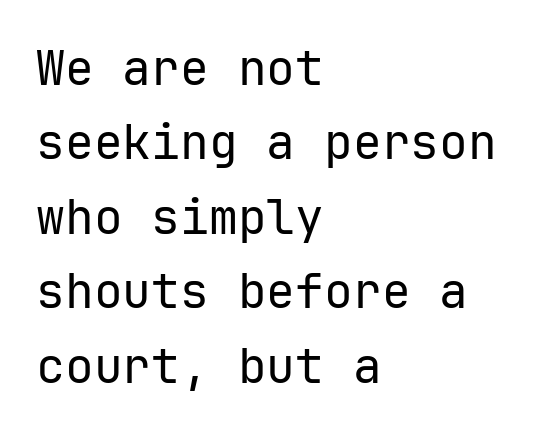
{"serif": "no", "italic": "no", "bold": "no", "weight": "regular", "width": "normal", "stroke_contrast": "low", "x_height": "medium", "monospaced": "yes", "underline": "no", "align": "left", "line_spacing": "normal", "line_spacing_ratio": 1.55, "letter_spacing": "normal", "letter_spacing_em": 0.0, "glyph_px": 48}
